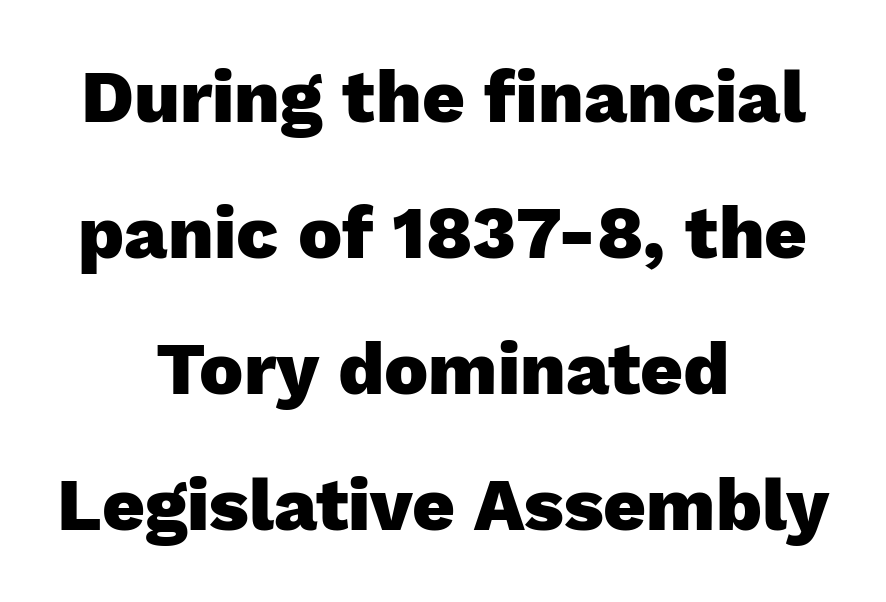
{"serif": "no", "italic": "no", "bold": "yes", "weight": "heavy", "width": "normal", "stroke_contrast": "low", "x_height": "medium", "monospaced": "no", "underline": "no", "align": "center", "line_spacing_ratio": 1.84, "letter_spacing": "normal", "letter_spacing_em": 0.0, "glyph_px": 74}
